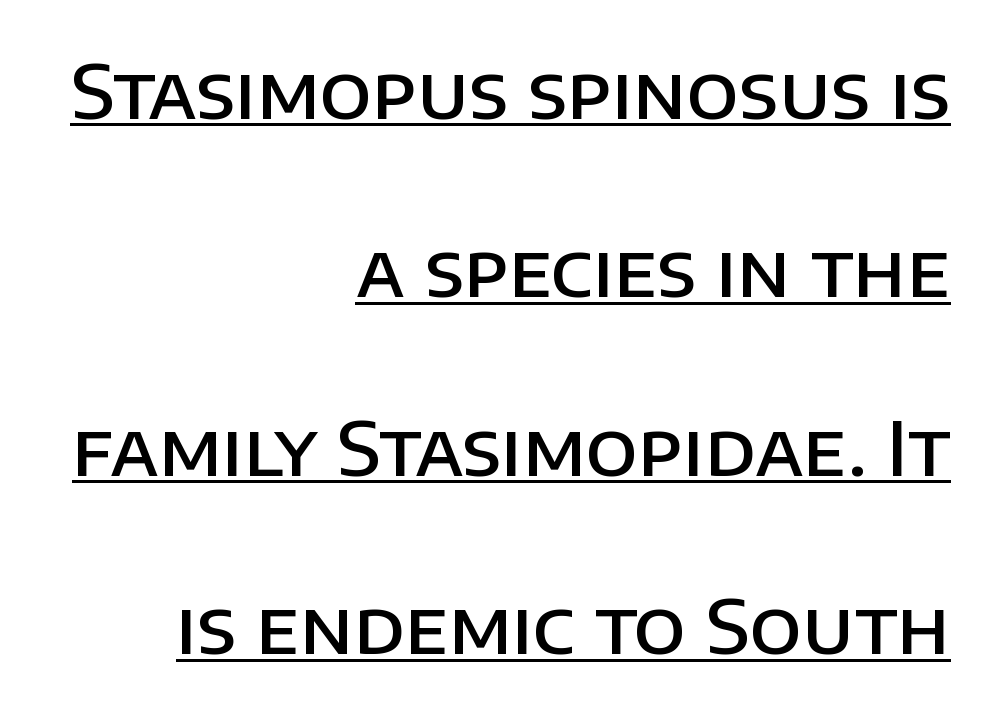
Q: Is the text bold? A: Semi-bold.
Q: Is the text italic (slanted)? A: No, it is upright.
Q: Is the typeface a serif or a sans-serif typeface? A: Sans-serif.
Q: Is the text underlined? A: Yes.
Q: How is the paragraph aligned? A: Right-aligned.
Q: Is the spacing between letters normal or unusually wide? A: Normal.
Q: Is the spacing between lines tight, normal or loose? A: Loose.
Q: Width (condensed, normal, or wide)? A: Normal.
Q: Stroke contrast? A: Low.
Q: x-height? A: Large.
Q: Monospaced? A: No.
